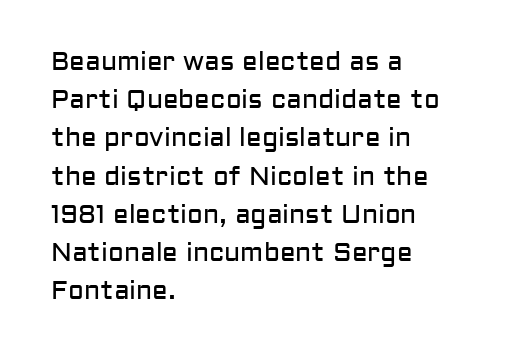
The image shows 26 px text type, upright; set left-aligned, normal line spacing (1.47x), normal letter spacing, not underlined.
